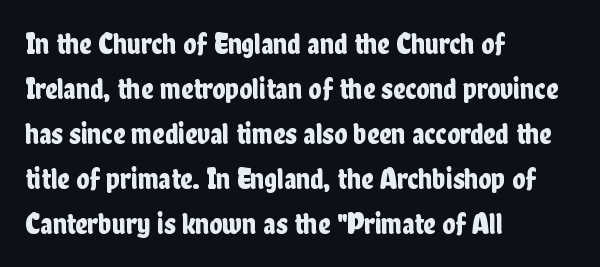
{"serif": "no", "italic": "no", "width": "condensed", "stroke_contrast": "low", "x_height": "medium", "monospaced": "no", "underline": "no", "align": "left", "line_spacing": "normal", "line_spacing_ratio": 1.5, "letter_spacing": "normal", "letter_spacing_em": 0.0, "glyph_px": 30}
